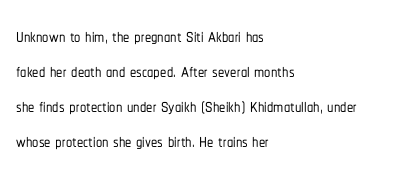
The rendering uses a moderate line-height, typical for paragraphs. A typesetter would call this zero additional tracking. Teacher's note: observe the even left margin — that is flush-left alignment. The string is rendered with underlining switched off. Posture: straight, roman, zero tilt.
